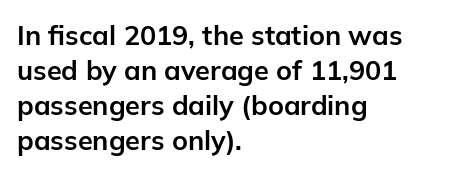
Q: Is the text bold? A: Yes.
Q: Is the text italic (slanted)? A: No, it is upright.
Q: Is the text underlined? A: No.
Q: How is the paragraph aligned? A: Left-aligned.
Q: Is the spacing between letters normal or unusually wide? A: Normal.
Q: Is the spacing between lines tight, normal or loose? A: Normal.
